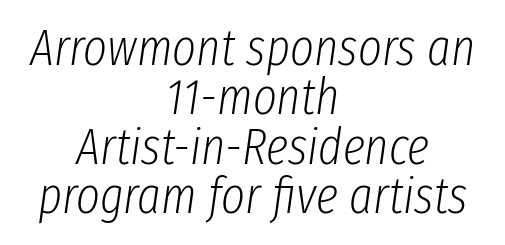
{"italic": "yes", "lean": "right", "slant_degrees": 8, "bold": "no", "weight": "light", "width": "condensed", "stroke_contrast": "low", "x_height": "medium", "monospaced": "no", "underline": "no", "align": "center", "line_spacing": "tight", "line_spacing_ratio": 0.97, "letter_spacing": "normal", "letter_spacing_em": 0.0, "glyph_px": 51}
